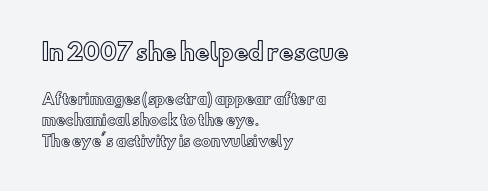
The image shows 22 px text type, upright; set left-aligned, normal line spacing (1.48x), normal letter spacing, not underlined; the first (top) block is 1.57x larger.
